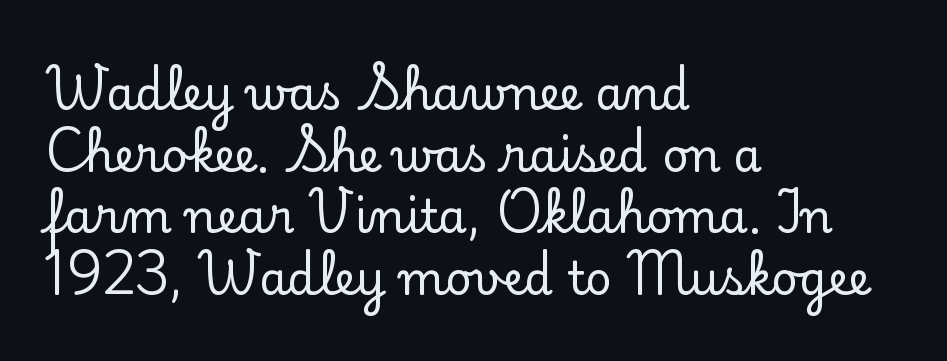
{"serif": "yes", "italic": "no", "width": "normal", "stroke_contrast": "low", "x_height": "small", "monospaced": "no", "underline": "no", "align": "left", "line_spacing": "normal", "line_spacing_ratio": 1.34, "letter_spacing": "normal", "letter_spacing_em": 0.0, "glyph_px": 46}
